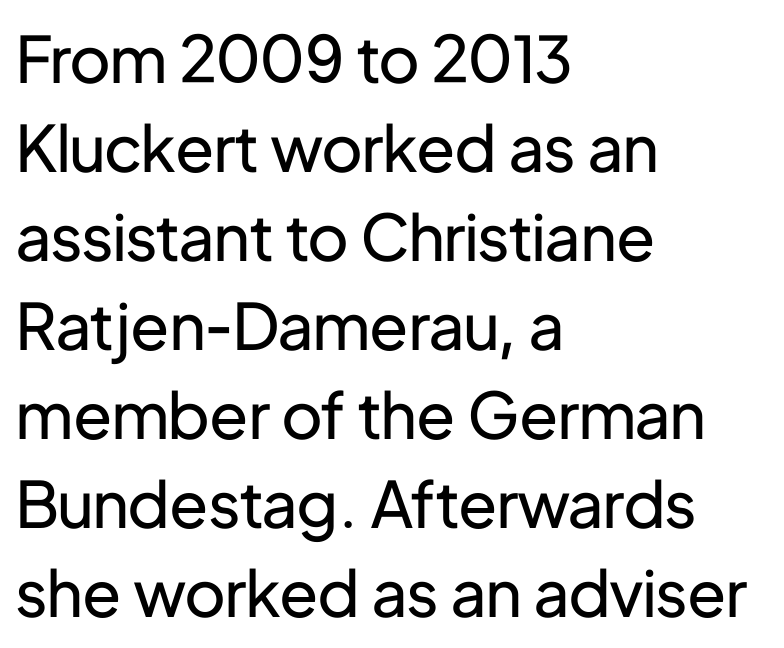
{"serif": "no", "italic": "no", "bold": "no", "weight": "regular", "width": "normal", "stroke_contrast": "low", "x_height": "medium", "monospaced": "no", "underline": "no", "align": "left", "line_spacing": "normal", "line_spacing_ratio": 1.39, "letter_spacing": "normal", "letter_spacing_em": 0.0, "glyph_px": 64}
